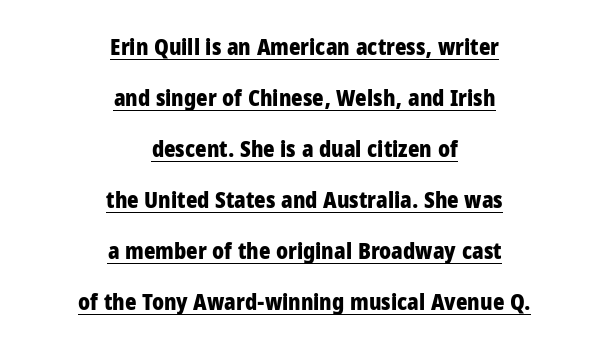
The lines in this sample share a center point and differ in where they start and stop. I'd describe the lettering as bold — thick and assertive. The letters stand straight up with perfectly vertical stems. The rendering uses a large line-height, opening up the rows. These lines keep a tight, regular rhythm from letter to letter. Does a line run under the words? Yes, clearly.
